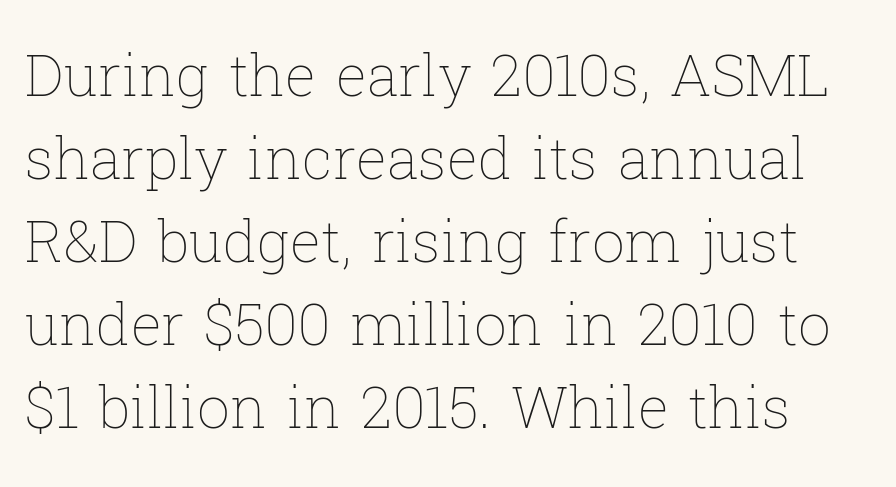
{"italic": "no", "bold": "no", "weight": "thin", "width": "normal", "stroke_contrast": "low", "x_height": "medium", "monospaced": "no", "underline": "no", "line_spacing": "normal", "line_spacing_ratio": 1.43, "letter_spacing": "normal", "letter_spacing_em": 0.0, "glyph_px": 58}
